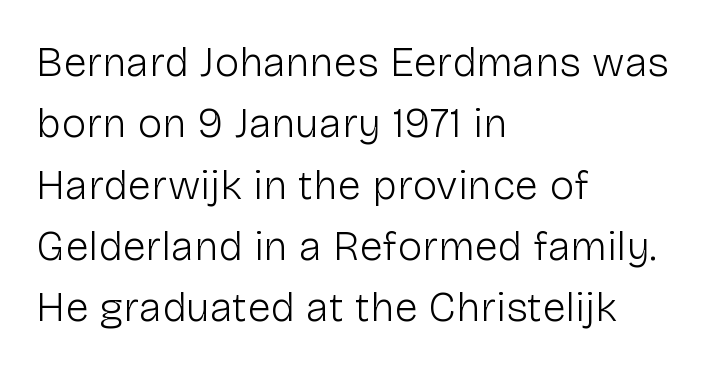
{"serif": "no", "italic": "no", "bold": "no", "weight": "light", "width": "normal", "stroke_contrast": "low", "x_height": "medium", "monospaced": "no", "underline": "no", "align": "left", "line_spacing": "normal", "line_spacing_ratio": 1.46, "letter_spacing": "normal", "letter_spacing_em": 0.0, "glyph_px": 42}
